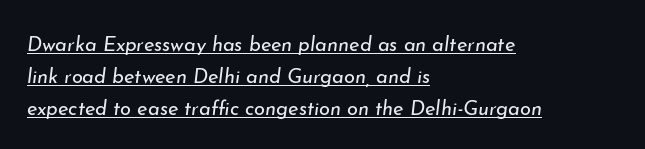
Q: Is the text bold? A: No.
Q: Is the text italic (slanted)? A: Yes, it leans right by about 7 degrees.
Q: Is the text underlined? A: Yes.
Q: How is the paragraph aligned? A: Left-aligned.
Q: Is the spacing between letters normal or unusually wide? A: Normal.
Q: Is the spacing between lines tight, normal or loose? A: Normal.
